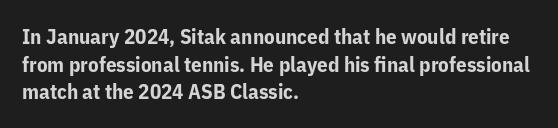
It's the straight-up-and-down kind of type. The words here are not underlined. Summary of vertical rhythm: regular, with standard interline spacing. Alignment: flush left. The rendering keeps characters at their native spacing.
